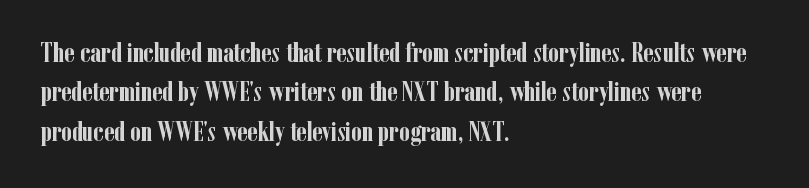
The line texture is even and compact thanks to regular tracking. Notice how the passage keeps a crisp vertical edge on the left only. Rendered with straight, roman letterforms. A bare baseline throughout the passage. One glance says typical: line gaps are just what's usual.
